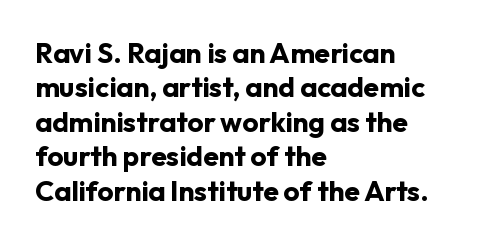
{"serif": "no", "italic": "no", "bold": "yes", "weight": "bold", "width": "normal", "stroke_contrast": "low", "x_height": "medium", "monospaced": "no", "underline": "no", "align": "left", "line_spacing_ratio": 1.23, "letter_spacing": "normal", "letter_spacing_em": 0.0, "glyph_px": 28}
